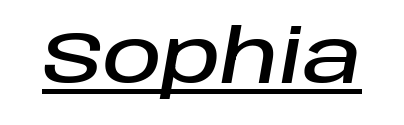
In terms of posture, this sample is oblique. Descenders here cross a horizontal rule under the line. Standard letterfit; no display-style spreading of the glyphs. Character widths vary here, with narrow letters taking less room than wide ones.
